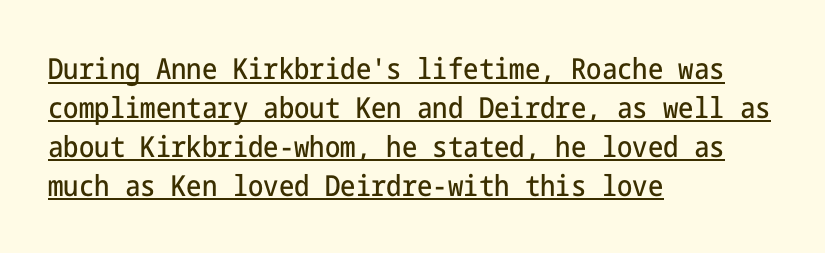
{"serif": "no", "italic": "no", "width": "condensed", "stroke_contrast": "low", "x_height": "medium", "underline": "yes", "align": "left", "line_spacing": "normal", "line_spacing_ratio": 1.34, "letter_spacing": "normal", "letter_spacing_em": 0.0, "glyph_px": 29}
